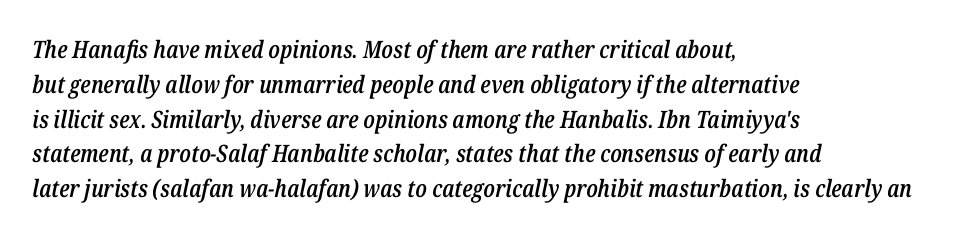
Has an underline been added? It has not. The ragged edge is on the right, which tells us the setting is flush left. These lines carry some extra weight — a demibold, not a full bold. Each word holds together tightly as a unit, with standard inter-letter gaps. You can tell it's italic because the verticals aren't actually vertical.
